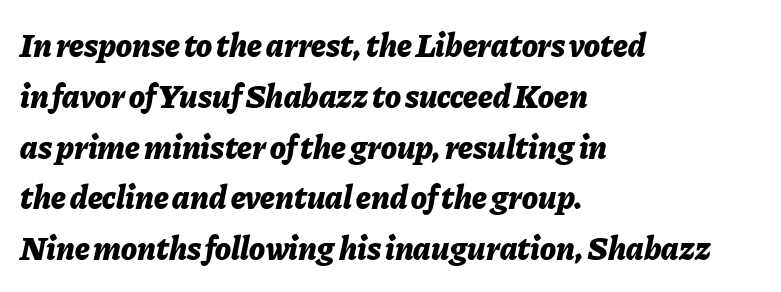
Q: Is the text bold? A: Yes.
Q: Is the text italic (slanted)? A: Yes, it leans right by about 11 degrees.
Q: Is the text underlined? A: No.
Q: How is the paragraph aligned? A: Left-aligned.
Q: Is the spacing between letters normal or unusually wide? A: Normal.
Q: Is the spacing between lines tight, normal or loose? A: Normal.
Q: Width (condensed, normal, or wide)? A: Normal.
Q: Stroke contrast? A: Low.
Q: x-height? A: Medium.
Q: Monospaced? A: No.
